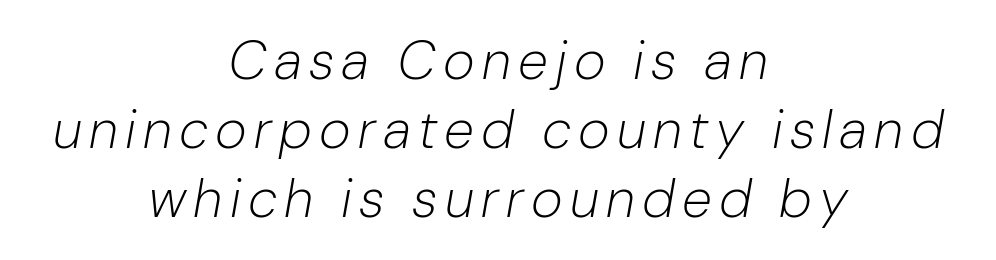
Rows of type keep a routine distance in the vertical direction. In terms of posture, this sample is oblique. Caption: multi-line text, centered on the measure. The glyphs are unaccompanied by any horizontal stroke below them.
